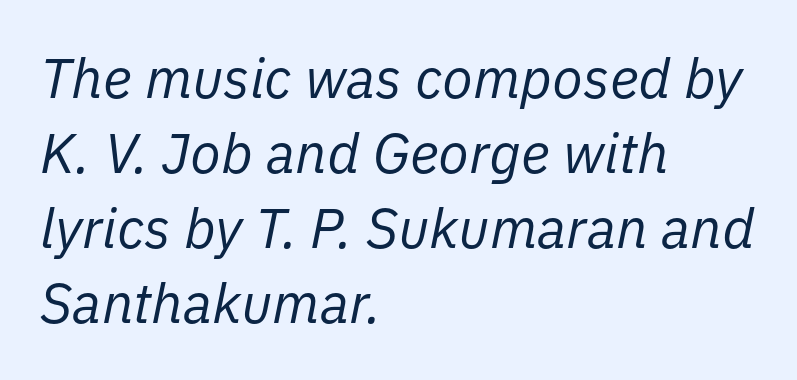
{"italic": "yes", "lean": "right", "slant_degrees": 11, "bold": "no", "weight": "regular", "width": "normal", "stroke_contrast": "low", "x_height": "medium", "monospaced": "no", "underline": "no", "align": "left", "line_spacing": "normal", "line_spacing_ratio": 1.34, "letter_spacing": "normal", "letter_spacing_em": 0.0, "glyph_px": 56}
